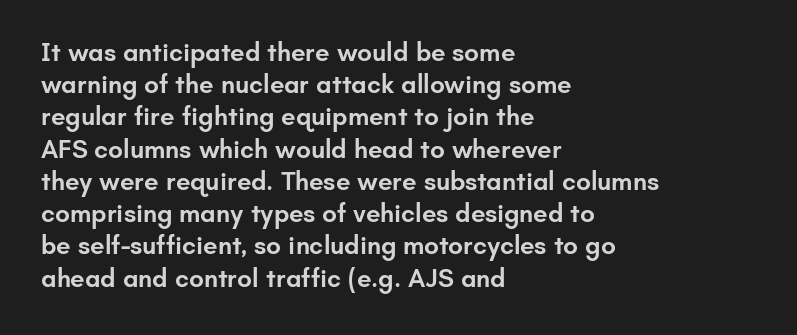
Q: Is the text bold? A: Semi-bold.
Q: Is the text italic (slanted)? A: No, it is upright.
Q: Is the text underlined? A: No.
Q: How is the paragraph aligned? A: Left-aligned.
Q: Is the spacing between letters normal or unusually wide? A: Normal.
